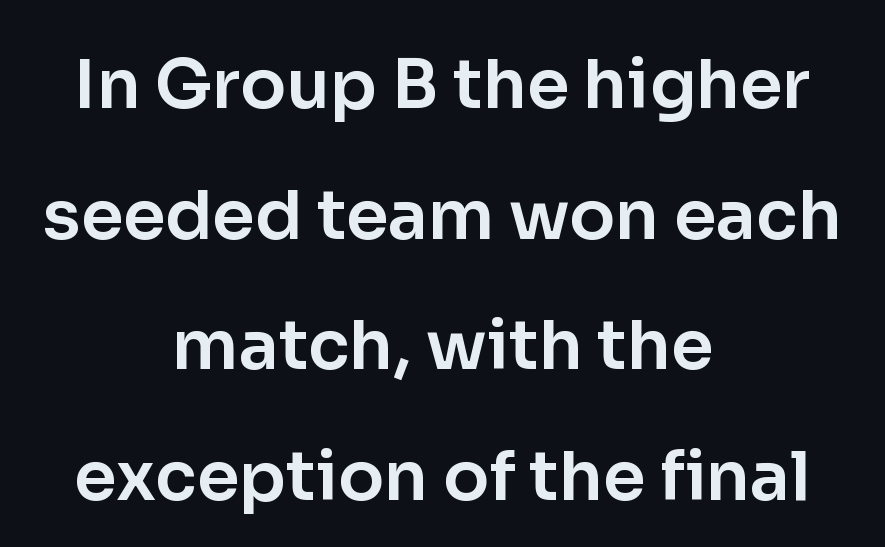
Q: Is the text italic (slanted)? A: No, it is upright.
Q: Is the typeface a serif or a sans-serif typeface? A: Sans-serif.
Q: Is the text underlined? A: No.
Q: How is the paragraph aligned? A: Centered.
Q: Is the spacing between letters normal or unusually wide? A: Normal.
Q: Is the spacing between lines tight, normal or loose? A: Loose.
Q: Width (condensed, normal, or wide)? A: Normal.
Q: Stroke contrast? A: Low.
Q: x-height? A: Medium.
Q: Monospaced? A: No.
